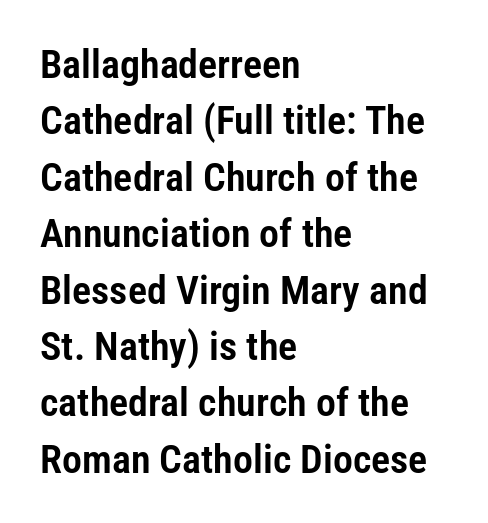
The horizontal fit of the characters is conventional and even. The letters stand upright; this is a roman face. Are there feet on the stems? There aren't — it's a sans. The rendering anchors every line to the left-hand side. Note the varied advance widths — an 'i' is clearly narrower than an 'm'.
